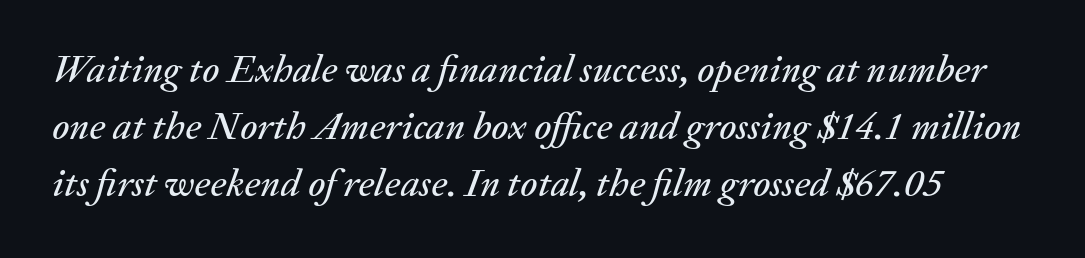
Q: Is the text italic (slanted)? A: Yes, it leans right by about 20 degrees.
Q: Is the text underlined? A: No.
Q: Is the spacing between letters normal or unusually wide? A: Normal.
Q: Is the spacing between lines tight, normal or loose? A: Normal.
Q: Width (condensed, normal, or wide)? A: Normal.
Q: Stroke contrast? A: Medium.
Q: x-height? A: Medium.
Q: Monospaced? A: No.
